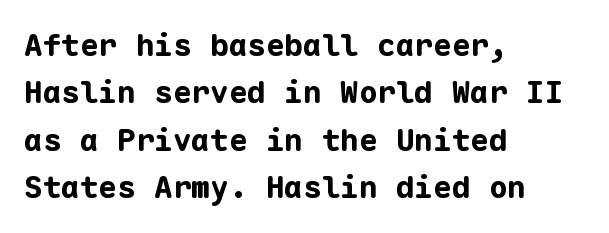
Underlining? Definitely not there. The letters march in equal steps, a hallmark of fixed-pitch type. Evenly set lines give the paragraph a standard silhouette. It's the straight-up-and-down kind of type. The typesetting leans heavy: a genuine bold.
